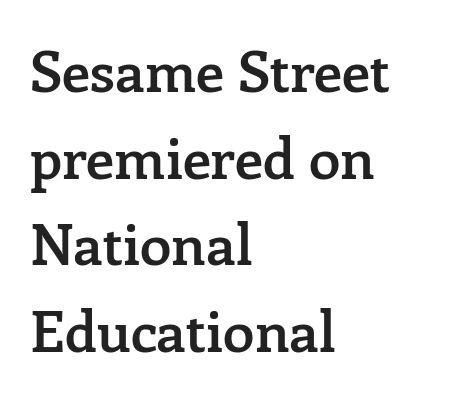
{"serif": "yes", "italic": "no", "bold": "semi", "weight": "semibold", "width": "normal", "stroke_contrast": "low", "x_height": "medium", "monospaced": "no", "underline": "no", "align": "left", "line_spacing": "normal", "line_spacing_ratio": 1.52, "letter_spacing": "normal", "letter_spacing_em": 0.0, "glyph_px": 57}
